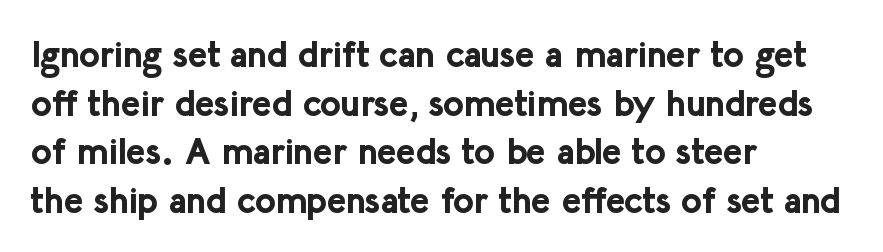
The rendering uses a bold face; every stroke is thick and dark. The passage shown is typed in a proportional face where columns would drift. The axis of the letterforms is exactly vertical. If you measured baseline to baseline, you'd find a middling distance. Reading down the block, your eye returns to a fixed left position each line.
